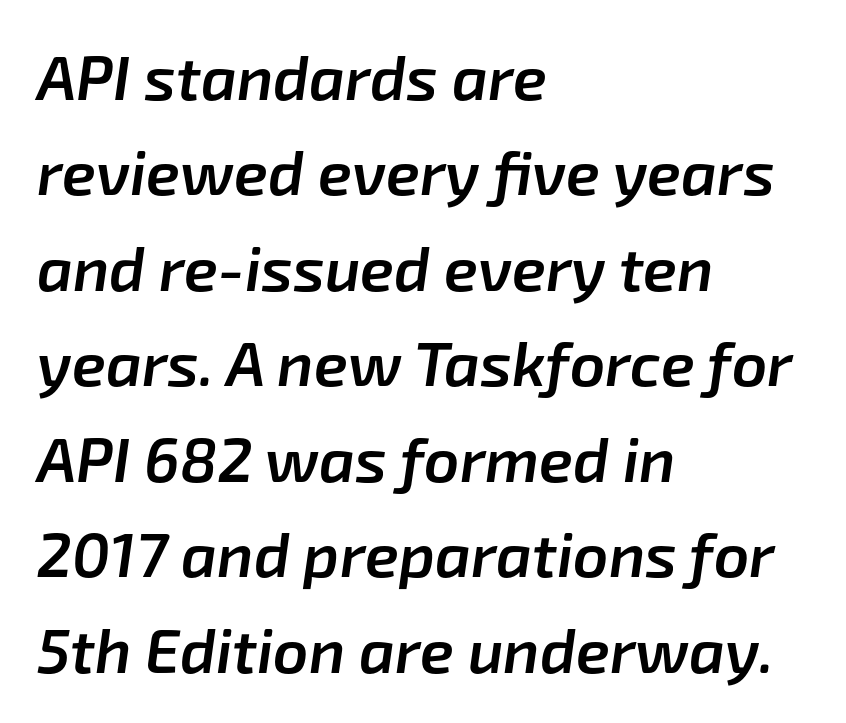
Reading down the column, the eye jumps a familiar distance to each next line. Quick note: italic. A typesetter would call this zero additional tracking. Note the varied advance widths — an 'i' is clearly narrower than an 'm'.
